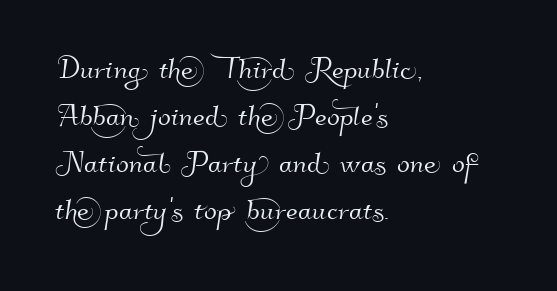
Q: Is the typeface a serif or a sans-serif typeface? A: Sans-serif.
Q: Is the text underlined? A: No.
Q: How is the paragraph aligned? A: Left-aligned.
Q: Is the spacing between letters normal or unusually wide? A: Normal.
Q: Width (condensed, normal, or wide)? A: Normal.
Q: Stroke contrast? A: High.
Q: x-height? A: Small.
Q: Monospaced? A: No.
